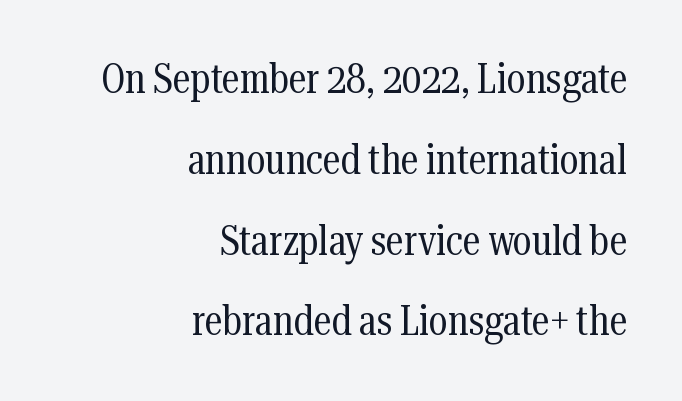
The space directly below the letters is spotless. Small tapered or slab feet sit at the stroke ends, so this counts as serif. Do the characters align in a grid? No, the font is proportional. Does the leading feel generous? Absolutely, it's lavish.
